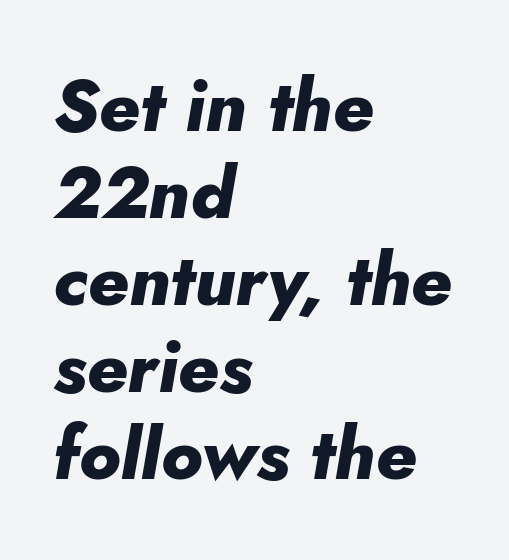
The gap between lines stays unmarked. The type is set solid horizontally, with unmodified tracking. Tall strokes in this sample are angled rather than plumb. Line beginnings align vertically; line endings do not.
